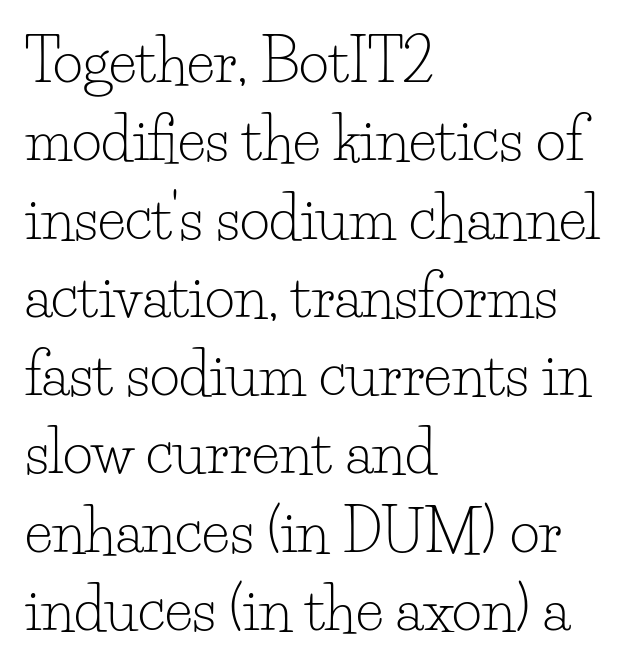
These lines are rendered in a variable-pitch font. Quick note: not italic, upright. The rendering keeps characters at their native spacing. Bare-footed words on every line.
